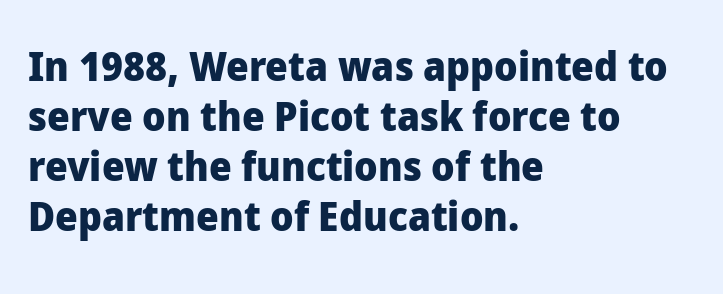
The image shows 40 px heavy sans-serif type, upright; set left-aligned, normal line spacing (1.25x), normal letter spacing, not underlined; low stroke contrast and a medium x-height.
